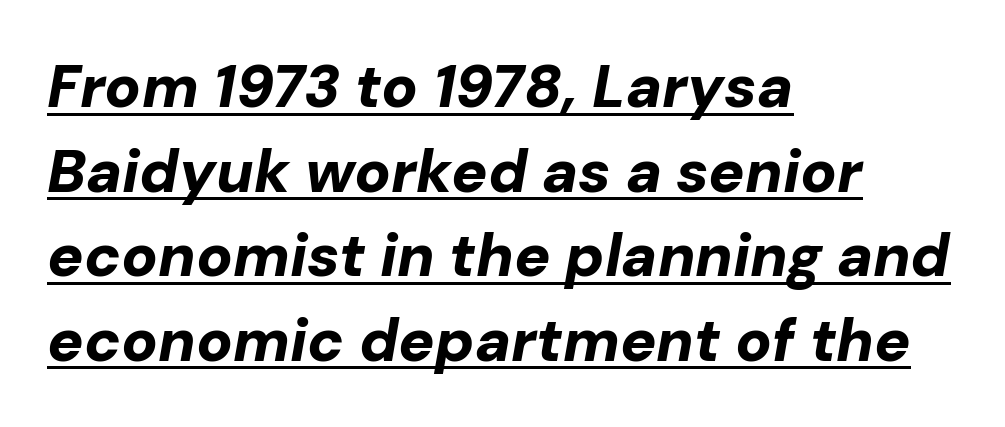
Q: Is the text bold? A: Yes.
Q: Is the text italic (slanted)? A: Yes, it leans right by about 10 degrees.
Q: Is the text underlined? A: Yes.
Q: How is the paragraph aligned? A: Left-aligned.
Q: Is the spacing between letters normal or unusually wide? A: Normal.
Q: Is the spacing between lines tight, normal or loose? A: Normal.
Q: Width (condensed, normal, or wide)? A: Normal.
Q: Stroke contrast? A: Low.
Q: x-height? A: Medium.
Q: Monospaced? A: No.
